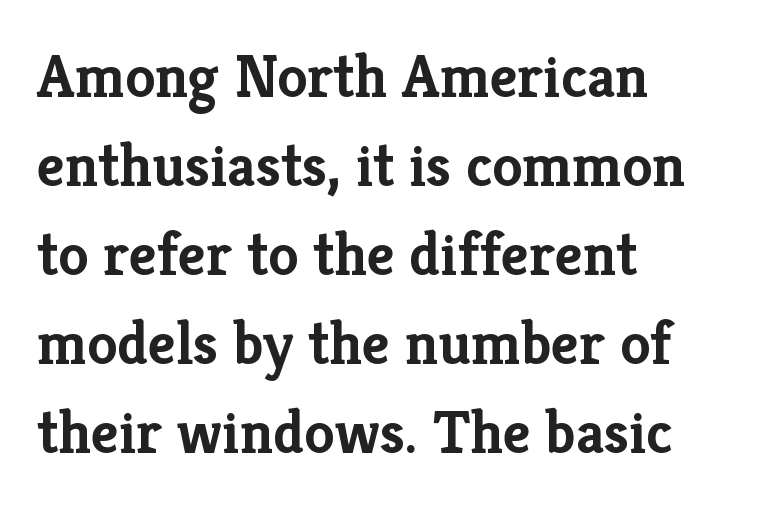
These lines are composed in type with serifs. Inter-character spacing is left at the font's built-in metrics. Left-aligned paragraph, ragged on the right. You'd pick this weight for a headline — it's a proper bold. This rendering features lettering with no underline. Ascenders rise straight up at ninety degrees.
